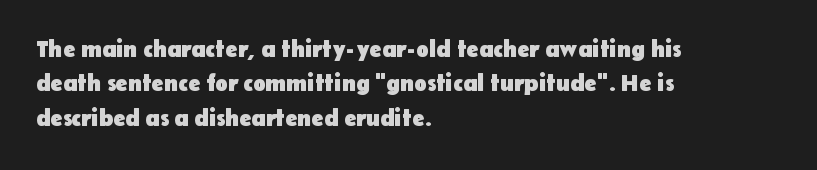
Q: Is the text bold? A: Yes.
Q: Is the text italic (slanted)? A: No, it is upright.
Q: Is the text underlined? A: No.
Q: How is the paragraph aligned? A: Left-aligned.
Q: Is the spacing between letters normal or unusually wide? A: Normal.
Q: Is the spacing between lines tight, normal or loose? A: Normal.
